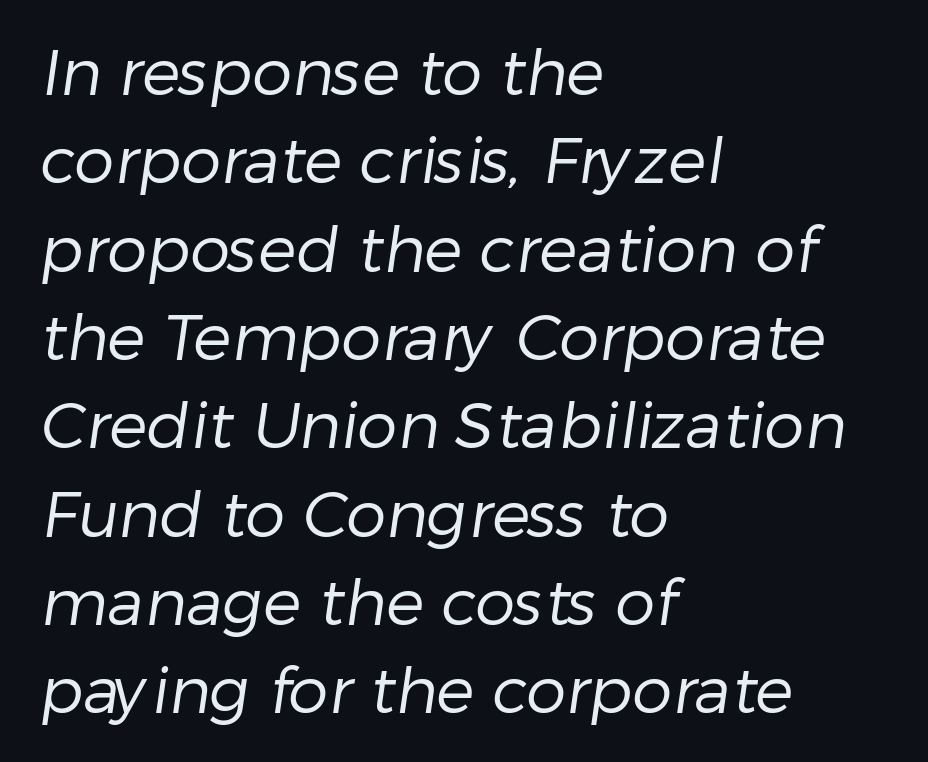
The image shows 64 px regular-weight sans-serif type; set left-aligned, normal line spacing (1.38x), normal letter spacing, not underlined; low stroke contrast and a medium x-height.
